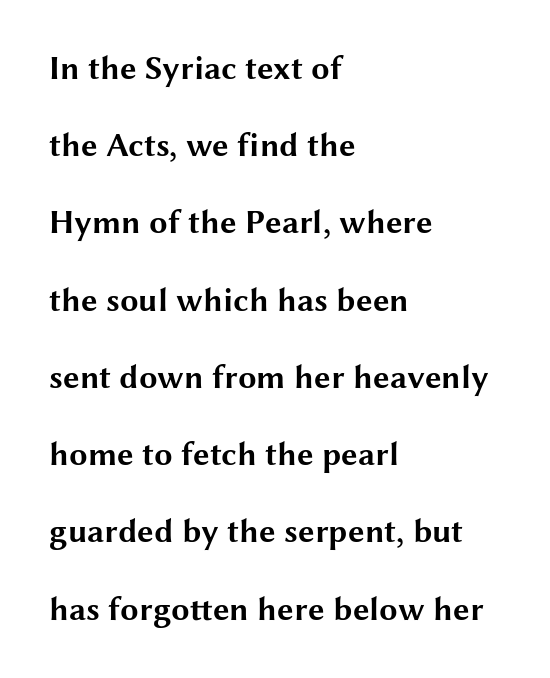
Q: Is the text bold? A: Yes.
Q: Is the text italic (slanted)? A: No, it is upright.
Q: Is the typeface a serif or a sans-serif typeface? A: Sans-serif.
Q: Is the text underlined? A: No.
Q: How is the paragraph aligned? A: Left-aligned.
Q: Is the spacing between letters normal or unusually wide? A: Normal.
Q: Is the spacing between lines tight, normal or loose? A: Loose.
Q: Width (condensed, normal, or wide)? A: Wide.
Q: Stroke contrast? A: Medium.
Q: x-height? A: Medium.
Q: Monospaced? A: No.
